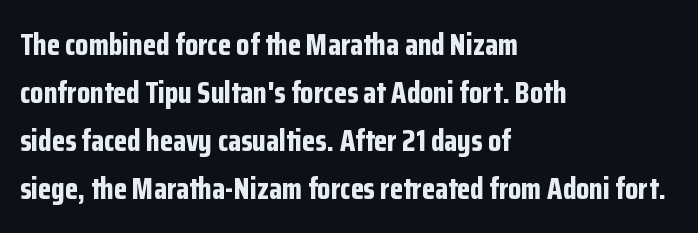
The image shows 30 px bold, condensed sans-serif type, upright; set left-aligned, normal line spacing (1.6x), normal letter spacing, not underlined; low stroke contrast and a medium x-height.
